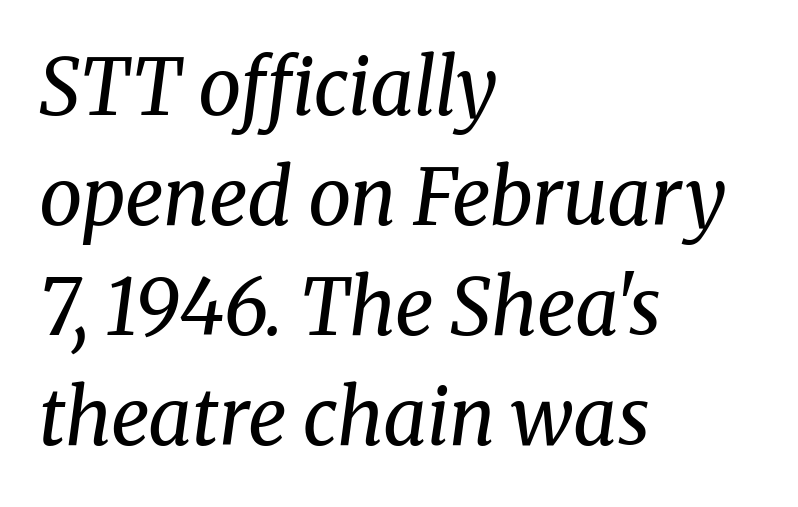
{"serif": "yes", "italic": "yes", "lean": "right", "slant_degrees": 8, "bold": "no", "weight": "regular", "width": "normal", "stroke_contrast": "medium", "x_height": "medium", "monospaced": "no", "underline": "no", "align": "left", "line_spacing": "normal", "line_spacing_ratio": 1.43, "letter_spacing": "normal", "letter_spacing_em": 0.0, "glyph_px": 77}
